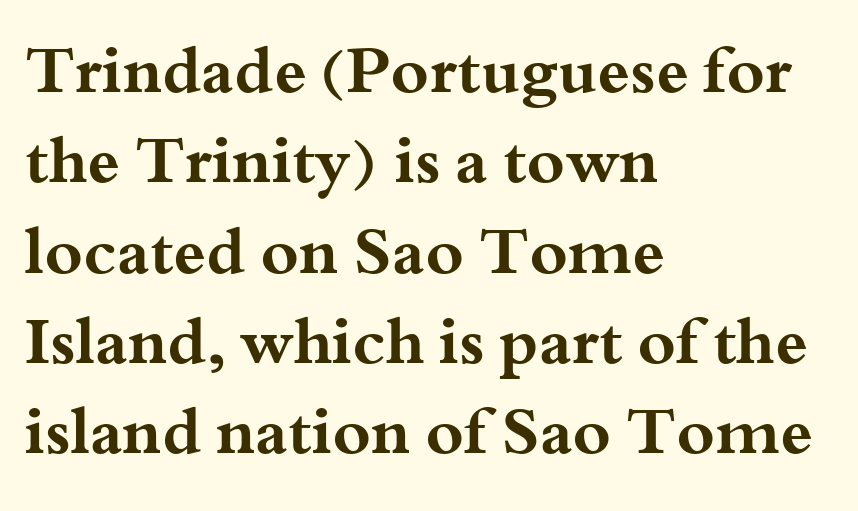
{"serif": "yes", "italic": "no", "bold": "yes", "weight": "bold", "width": "wide", "stroke_contrast": "medium", "x_height": "small", "monospaced": "no", "underline": "no", "align": "left", "line_spacing": "normal", "line_spacing_ratio": 1.39, "letter_spacing": "normal", "letter_spacing_em": 0.0, "glyph_px": 65}
